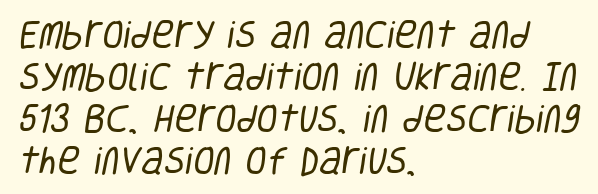
Q: Is the text bold? A: No.
Q: Is the typeface a serif or a sans-serif typeface? A: Sans-serif.
Q: Is the text underlined? A: No.
Q: How is the paragraph aligned? A: Left-aligned.
Q: Is the spacing between letters normal or unusually wide? A: Normal.
Q: Is the spacing between lines tight, normal or loose? A: Normal.
Q: Width (condensed, normal, or wide)? A: Condensed.
Q: Stroke contrast? A: Low.
Q: x-height? A: Large.
Q: Monospaced? A: No.
